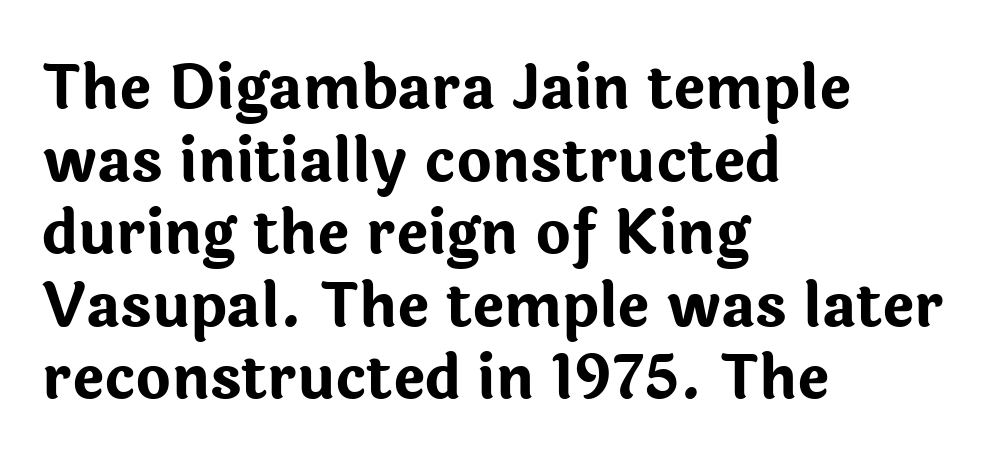
{"serif": "no", "italic": "no", "bold": "yes", "weight": "bold", "width": "normal", "stroke_contrast": "low", "x_height": "medium", "monospaced": "no", "underline": "no", "align": "left", "line_spacing_ratio": 1.21, "letter_spacing": "normal", "letter_spacing_em": 0.0, "glyph_px": 60}
